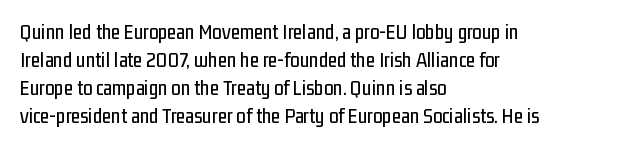
{"italic": "no", "underline": "no", "align": "left", "line_spacing": "normal", "line_spacing_ratio": 1.34, "letter_spacing": "normal", "letter_spacing_em": 0.0, "glyph_px": 21}
